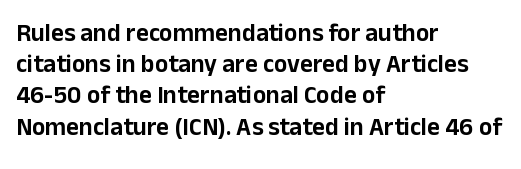
{"italic": "no", "underline": "no", "align": "left", "line_spacing": "normal", "line_spacing_ratio": 1.25, "letter_spacing": "normal", "letter_spacing_em": 0.0, "glyph_px": 25}
